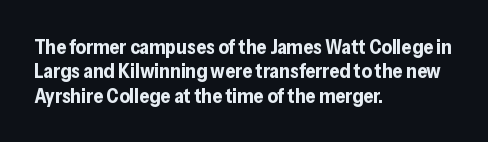
The image shows 20 px bold type, upright; set left-aligned, line spacing 1.22x, normal letter spacing, not underlined.
